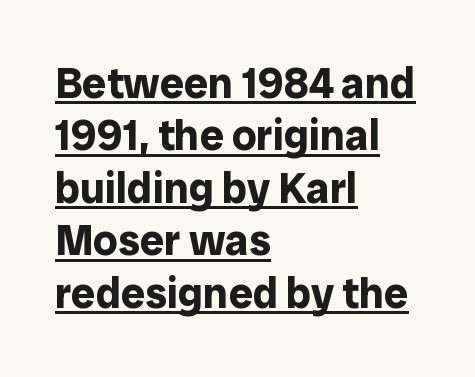
Q: Is the text bold? A: Yes.
Q: Is the text italic (slanted)? A: No, it is upright.
Q: Is the typeface a serif or a sans-serif typeface? A: Sans-serif.
Q: Is the text underlined? A: Yes.
Q: How is the paragraph aligned? A: Left-aligned.
Q: Is the spacing between letters normal or unusually wide? A: Normal.
Q: Width (condensed, normal, or wide)? A: Normal.
Q: Stroke contrast? A: Low.
Q: x-height? A: Medium.
Q: Monospaced? A: No.
